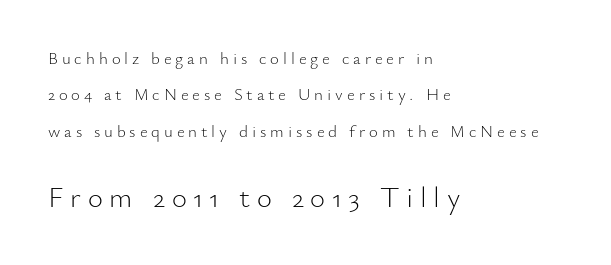
The image shows 29 px light sans-serif type, upright; set left-aligned, loose line spacing (2.14x), unusually wide letter spacing (+0.23 em), not underlined; the second (bottom) block is 1.71x larger; low stroke contrast and a small x-height.
